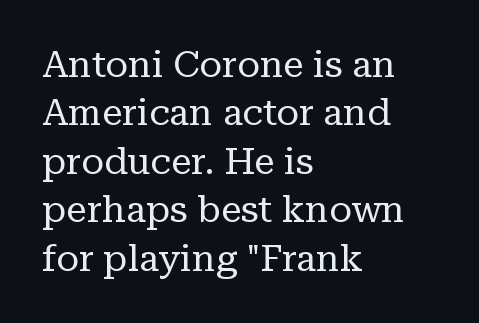
Q: Is the text bold? A: No.
Q: Is the text italic (slanted)? A: No, it is upright.
Q: Is the typeface a serif or a sans-serif typeface? A: Serif.
Q: Is the text underlined? A: No.
Q: How is the paragraph aligned? A: Left-aligned.
Q: Is the spacing between letters normal or unusually wide? A: Normal.
Q: Is the spacing between lines tight, normal or loose? A: Normal.
Q: Width (condensed, normal, or wide)? A: Normal.
Q: Stroke contrast? A: Low.
Q: x-height? A: Medium.
Q: Monospaced? A: No.
